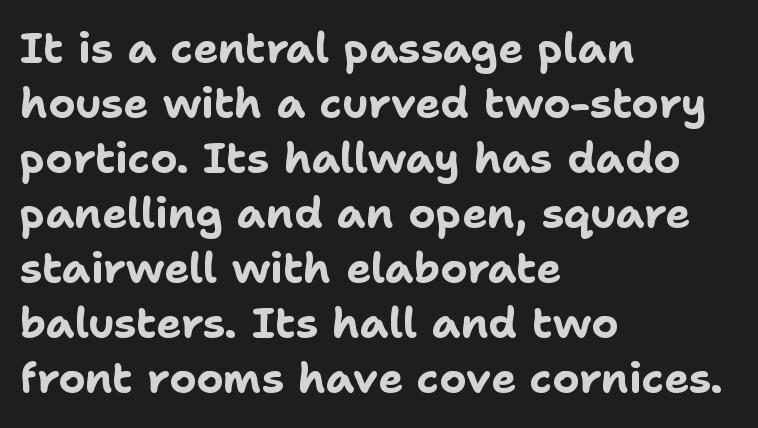
The image shows 42 px bold sans-serif type, upright; set left-aligned, normal line spacing (1.31x), normal letter spacing, not underlined; low stroke contrast and a medium x-height.
